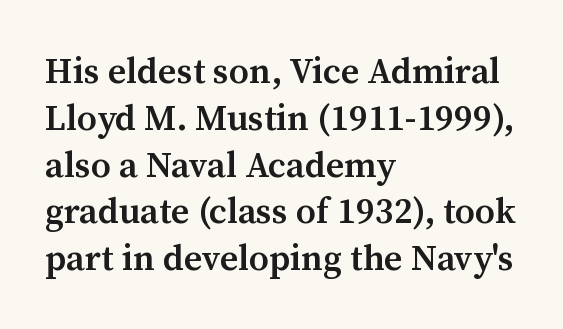
Between one letter and the next there's only the usual sliver of space. Quick note: not italic, upright. All the whitespace from short lines collects on the right. How heavy is the stroke? Medium-heavy — a semibold, shy of bold. The passage shown is typeset with a serif family. The letters advance in unequal steps, a hallmark of proportional type.
